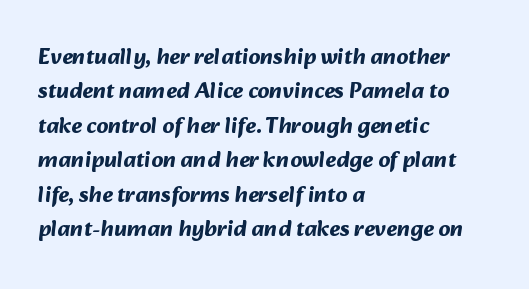
Q: Is the text bold? A: Yes.
Q: Is the text underlined? A: No.
Q: How is the paragraph aligned? A: Left-aligned.
Q: Is the spacing between letters normal or unusually wide? A: Normal.
Q: Is the spacing between lines tight, normal or loose? A: Normal.
